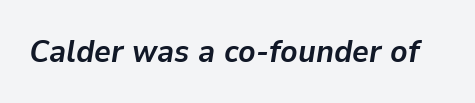
Q: Is the text bold? A: Yes.
Q: Is the text italic (slanted)? A: Yes, it leans right by about 9 degrees.
Q: Is the text underlined? A: No.
Q: Is the spacing between letters normal or unusually wide? A: Normal.
Q: Width (condensed, normal, or wide)? A: Normal.
Q: Stroke contrast? A: Low.
Q: x-height? A: Medium.
Q: Monospaced? A: No.
